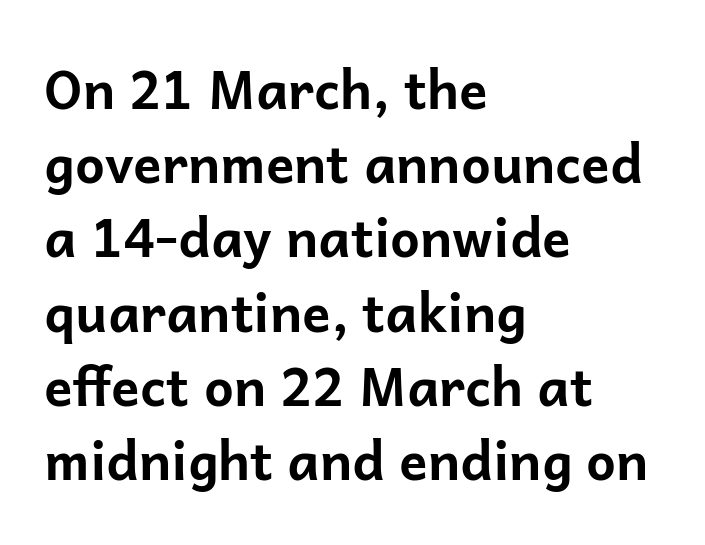
The image shows 53 px bold sans-serif type, upright; set left-aligned, normal line spacing (1.4x), normal letter spacing, not underlined; low stroke contrast and a medium x-height.
